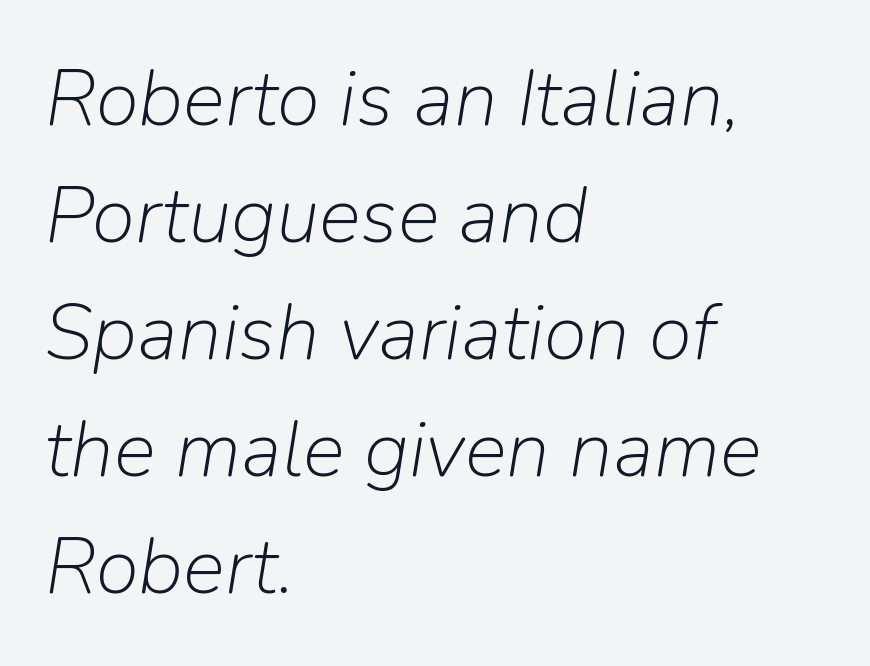
{"italic": "yes", "lean": "right", "slant_degrees": 9, "bold": "no", "weight": "light", "width": "normal", "stroke_contrast": "low", "x_height": "medium", "monospaced": "no", "underline": "no", "align": "left", "line_spacing": "normal", "line_spacing_ratio": 1.48, "letter_spacing": "normal", "letter_spacing_em": 0.0, "glyph_px": 79}
